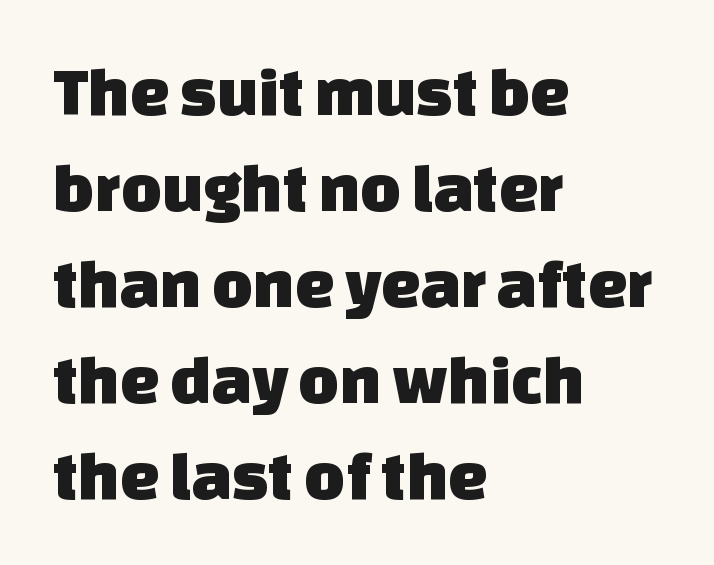
Type without underlining. These lines are set flush left with a ragged right edge. How would I describe the line gaps? Plain and ordinary. The passage shown is typed in a proportional face where columns would drift.
